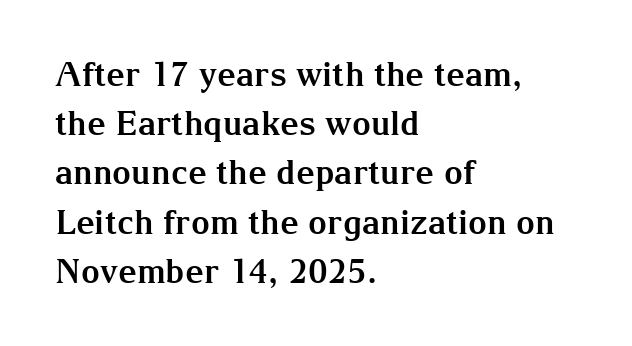
The image shows 33 px bold serif type, upright; set left-aligned, normal line spacing (1.49x), normal letter spacing, not underlined; medium stroke contrast and a medium x-height.
